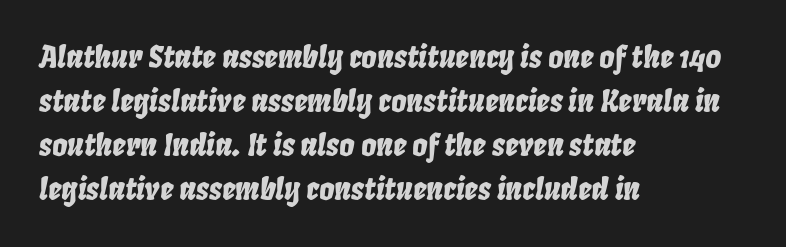
{"italic": "yes", "lean": "right", "slant_degrees": 8, "width": "condensed", "stroke_contrast": "low", "x_height": "large", "monospaced": "no", "underline": "no", "align": "left", "line_spacing": "normal", "line_spacing_ratio": 1.47, "letter_spacing": "normal", "letter_spacing_em": 0.0, "glyph_px": 30}
